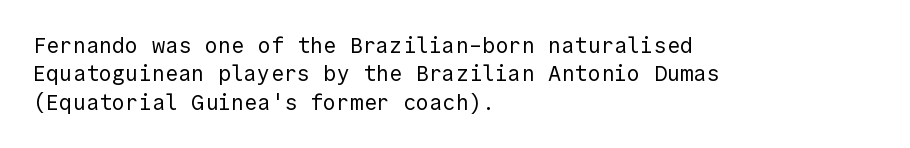
Q: Is the text bold? A: No.
Q: Is the text italic (slanted)? A: No, it is upright.
Q: Is the text underlined? A: No.
Q: How is the paragraph aligned? A: Left-aligned.
Q: Is the spacing between letters normal or unusually wide? A: Normal.
Q: Is the spacing between lines tight, normal or loose? A: Normal.
